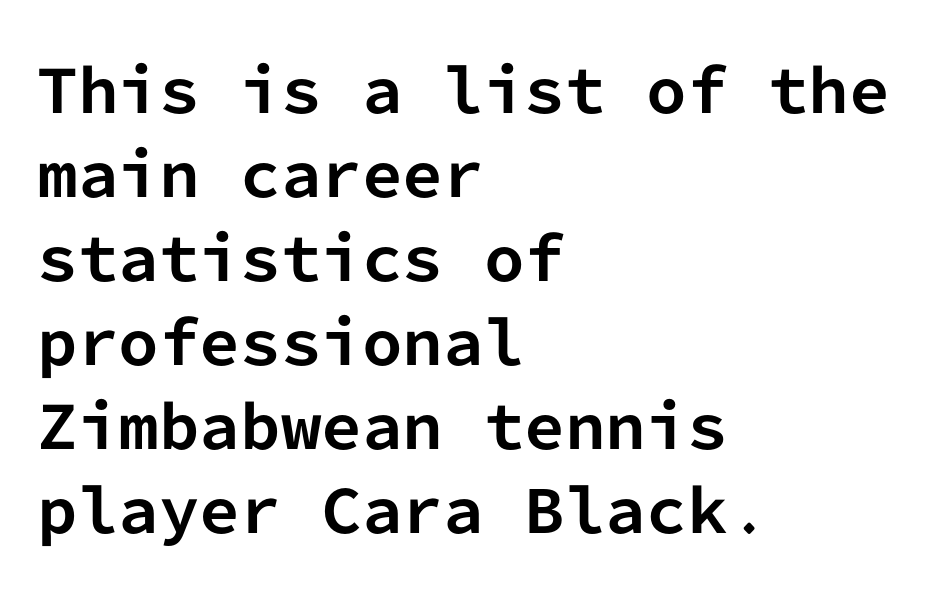
Q: Is the text bold? A: Yes.
Q: Is the text italic (slanted)? A: No, it is upright.
Q: Is the typeface a serif or a sans-serif typeface? A: Sans-serif.
Q: Is the text underlined? A: No.
Q: How is the paragraph aligned? A: Left-aligned.
Q: Is the spacing between letters normal or unusually wide? A: Normal.
Q: Is the spacing between lines tight, normal or loose? A: Normal.
Q: Width (condensed, normal, or wide)? A: Normal.
Q: Stroke contrast? A: Low.
Q: x-height? A: Medium.
Q: Monospaced? A: Yes.
